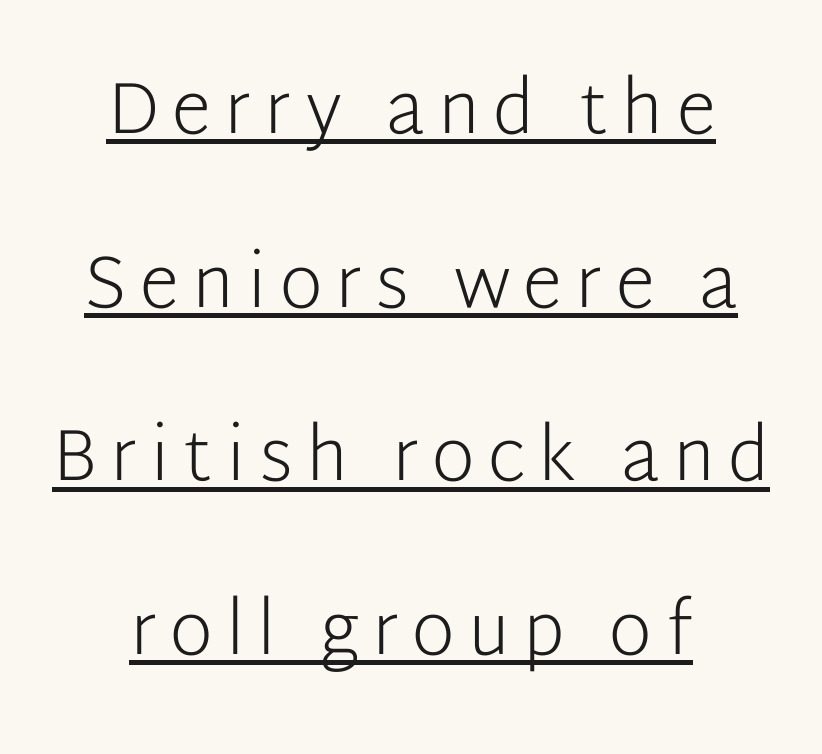
The image shows 73 px light sans-serif type, upright; set centered, loose line spacing (2.38x), underlined; low stroke contrast and a medium x-height.
